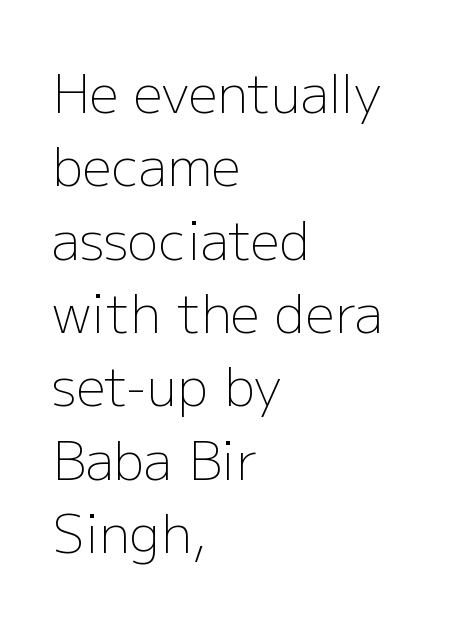
The font sits on the lighter half of the weight spectrum, regular included. Quick note: not italic, upright. Regarding serifs, this sample does without them. Each word holds together tightly as a unit, with standard inter-letter gaps. The foot of each line stays bare and open. The text block is weighted toward the left margin, trailing off unevenly rightward.
